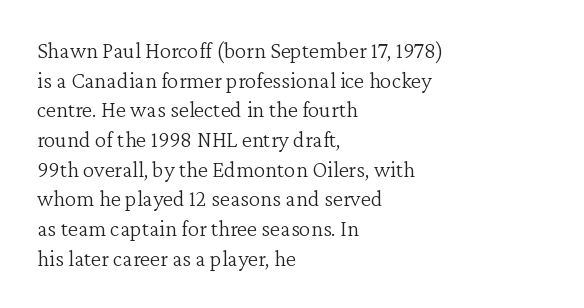
Q: Is the text bold? A: No.
Q: Is the text italic (slanted)? A: No, it is upright.
Q: Is the text underlined? A: No.
Q: How is the paragraph aligned? A: Left-aligned.
Q: Is the spacing between letters normal or unusually wide? A: Normal.
Q: Is the spacing between lines tight, normal or loose? A: Normal.
